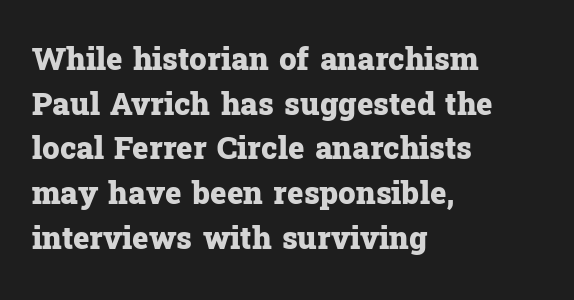
Heft: maximum for text — a bold. Where is the straight margin? On the left. A serif font was chosen for this passage. The passage shown is typed in a proportional face where columns would drift.
